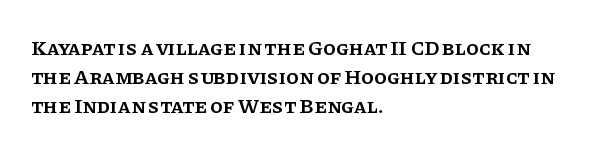
These lines keep a tight, regular rhythm from letter to letter. If you drew a ruler down the left edge, every line would touch it. Compared with an ordinary text face, these strokes are moderately heavier — a semibold. Whoever set this chose a conventional vertical rhythm. The glyphs are unaccompanied by any horizontal stroke below them.
